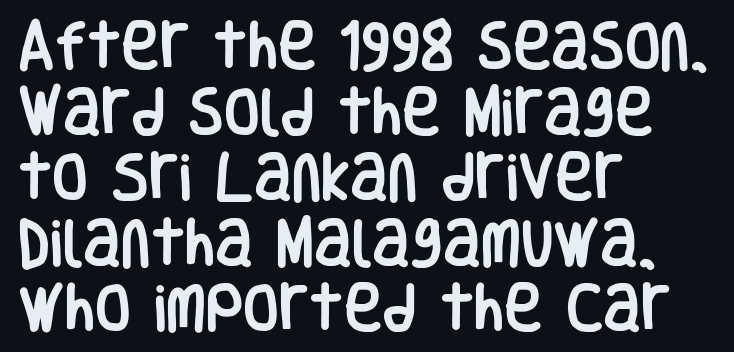
Do the characters align in a grid? No, the font is proportional. Italic? Not at all — the glyphs are vertical. The foot of each line stays bare and open. The glyphs in this specimen are sans serif. The passage shown stacks its lines at a standard gap. You could call the tracking neutral — neither tight nor loose.
